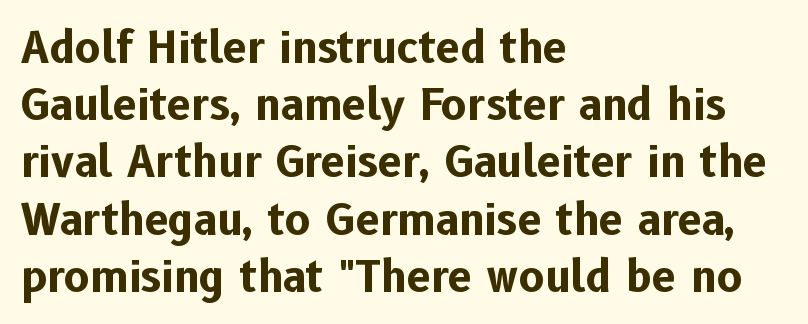
{"serif": "no", "italic": "no", "bold": "yes", "weight": "bold", "width": "normal", "stroke_contrast": "low", "x_height": "medium", "monospaced": "no", "underline": "no", "align": "left", "line_spacing": "normal", "line_spacing_ratio": 1.33, "letter_spacing": "normal", "letter_spacing_em": 0.0, "glyph_px": 43}
